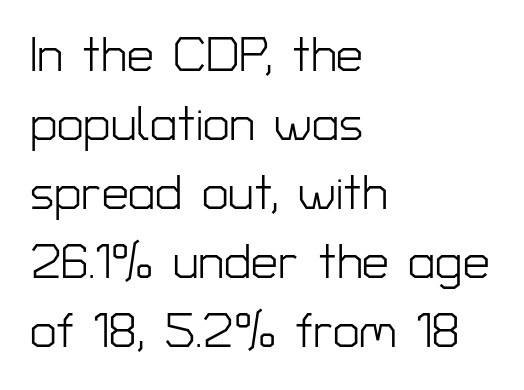
{"serif": "no", "italic": "no", "bold": "no", "weight": "light", "width": "normal", "stroke_contrast": "low", "x_height": "medium", "monospaced": "no", "underline": "no", "align": "left", "line_spacing": "normal", "line_spacing_ratio": 1.44, "letter_spacing": "normal", "letter_spacing_em": 0.0, "glyph_px": 48}
